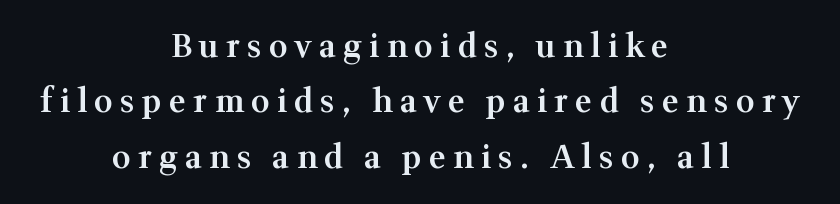
The image shows 32 px semibold serif type, upright; set centered, line spacing 1.73x, unusually wide letter spacing (+0.23 em), not underlined; medium stroke contrast and a medium x-height.
